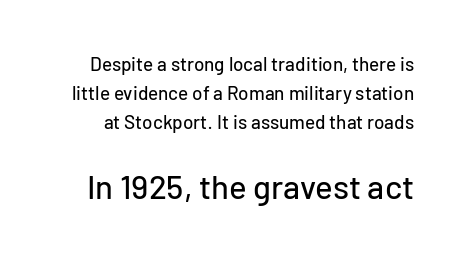
Q: Is the text italic (slanted)? A: No, it is upright.
Q: Is the typeface a serif or a sans-serif typeface? A: Sans-serif.
Q: Is the text underlined? A: No.
Q: Is the spacing between letters normal or unusually wide? A: Normal.
Q: Is the spacing between lines tight, normal or loose? A: Normal.
Q: Which block of text is set in a larger size, the first (top) or the second (bottom)? A: The second (bottom) one.
Q: Width (condensed, normal, or wide)? A: Normal.
Q: Stroke contrast? A: Low.
Q: x-height? A: Medium.
Q: Monospaced? A: No.
